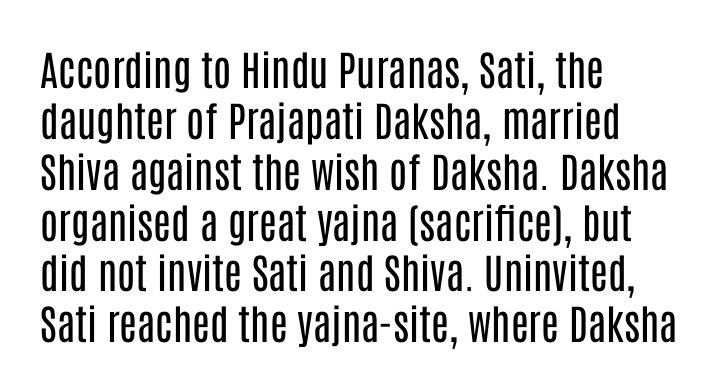
{"serif": "no", "italic": "no", "bold": "no", "weight": "regular", "width": "condensed", "stroke_contrast": "low", "x_height": "large", "monospaced": "no", "underline": "no", "align": "left", "line_spacing_ratio": 1.24, "letter_spacing": "normal", "letter_spacing_em": 0.0, "glyph_px": 41}
